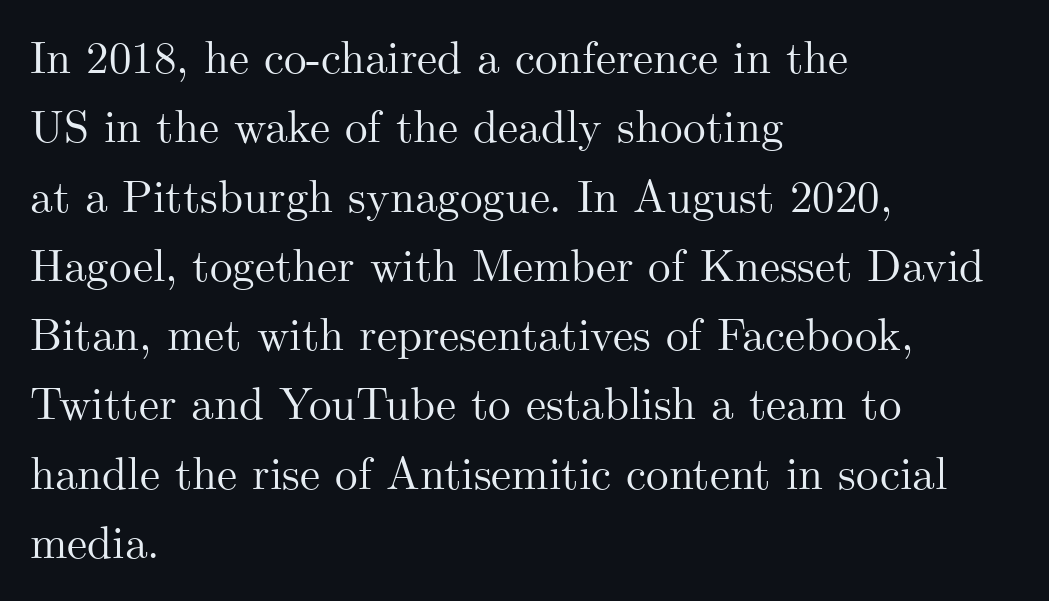
The image shows 45 px serif type, upright; set left-aligned, normal line spacing (1.54x), normal letter spacing, not underlined; medium stroke contrast and a small x-height.
